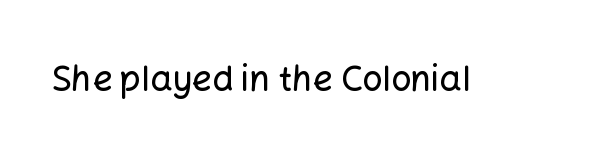
The image shows 35 px sans-serif type, upright; set normal letter spacing, not underlined; low stroke contrast and a medium x-height.
